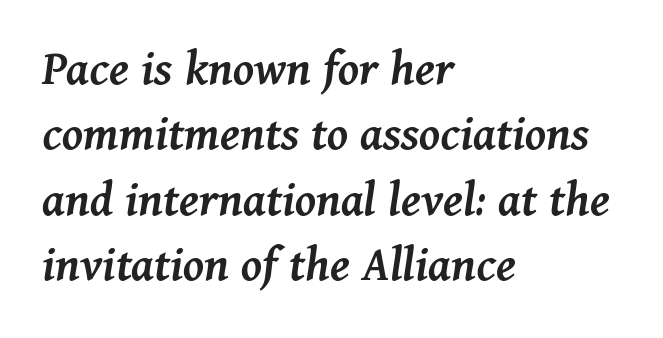
The image shows 51 px semibold type, italic (leaning right); set left-aligned, normal line spacing (1.28x), normal letter spacing, not underlined; medium stroke contrast and a medium x-height.
